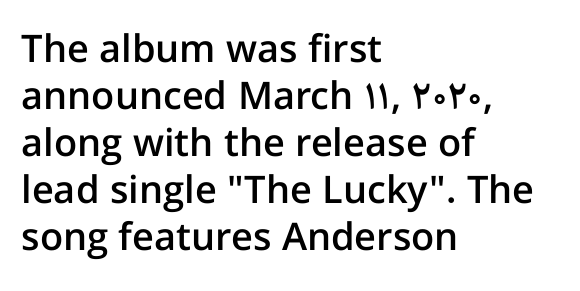
{"serif": "no", "italic": "no", "bold": "semi", "weight": "semibold", "width": "normal", "stroke_contrast": "low", "x_height": "medium", "monospaced": "no", "underline": "no", "align": "left", "line_spacing_ratio": 1.24, "letter_spacing": "normal", "letter_spacing_em": 0.0, "glyph_px": 38}
